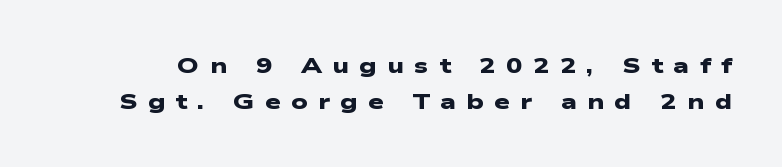
{"bold": "yes", "underline": "no", "line_spacing": "normal", "line_spacing_ratio": 1.63, "letter_spacing": "wide", "letter_spacing_em": 0.47, "glyph_px": 22}
